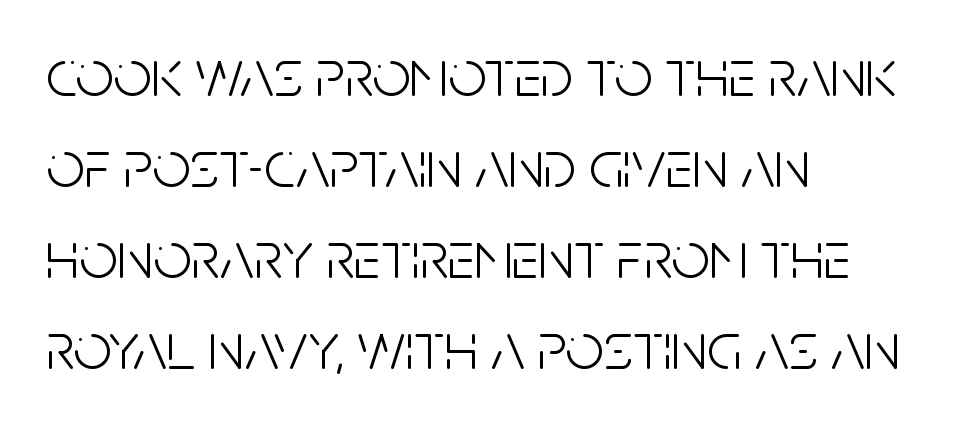
The image shows 67 px light, condensed sans-serif type, upright; set left-aligned, normal line spacing (1.36x), normal letter spacing, not underlined; low stroke contrast and a large x-height.
